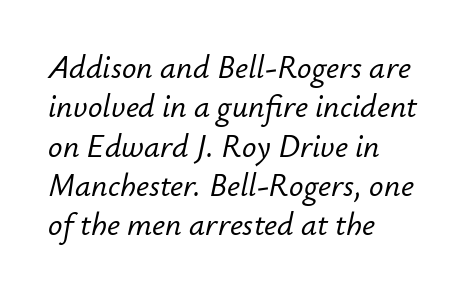
The axis of the letterforms is tilted away from vertical. Typeset ragged right — the left edge is the straight one. Quick note: underline off. The face used here is proportionally spaced, like ordinary book or web type.
